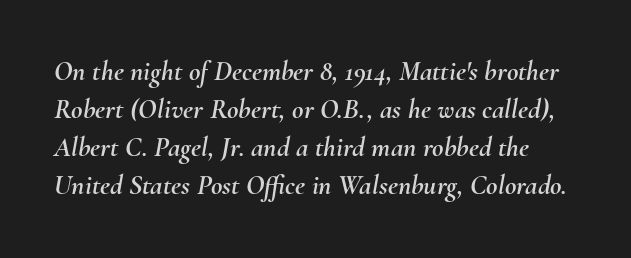
Q: Is the text italic (slanted)? A: Yes, it leans right by about 10 degrees.
Q: Is the text underlined? A: No.
Q: Is the spacing between letters normal or unusually wide? A: Normal.
Q: Is the spacing between lines tight, normal or loose? A: Normal.
Q: Width (condensed, normal, or wide)? A: Normal.
Q: Stroke contrast? A: Medium.
Q: x-height? A: Small.
Q: Monospaced? A: No.
